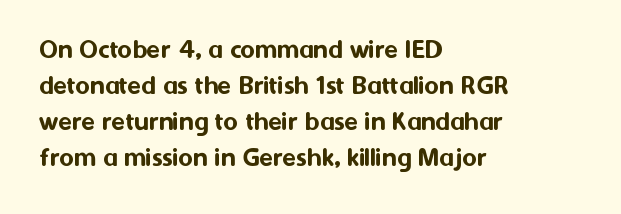
The image shows 28 px sans-serif type, upright; set left-aligned, normal line spacing (1.29x), normal letter spacing, not underlined; medium stroke contrast and a medium x-height.
